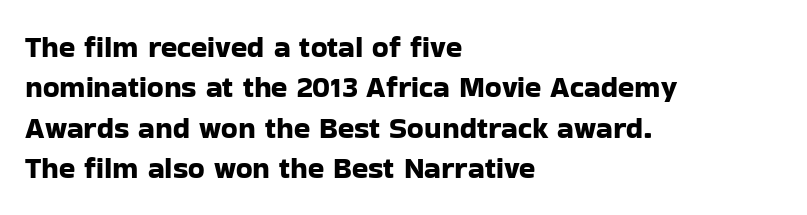
Q: Is the text italic (slanted)? A: No, it is upright.
Q: Is the typeface a serif or a sans-serif typeface? A: Sans-serif.
Q: Is the text underlined? A: No.
Q: How is the paragraph aligned? A: Left-aligned.
Q: Is the spacing between letters normal or unusually wide? A: Normal.
Q: Is the spacing between lines tight, normal or loose? A: Normal.
Q: Width (condensed, normal, or wide)? A: Normal.
Q: Stroke contrast? A: Low.
Q: x-height? A: Medium.
Q: Monospaced? A: No.
